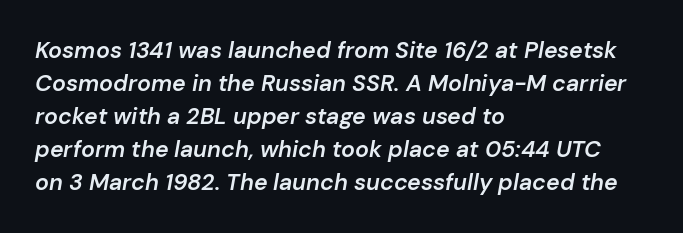
Does extra space separate the letters? No, they use regular spacing. Every row of glyphs begins at an identical x-position on the left. The specimen omits any rule beneath the text block's lines. In terms of weight, the rendering is demibold, just under bold.
